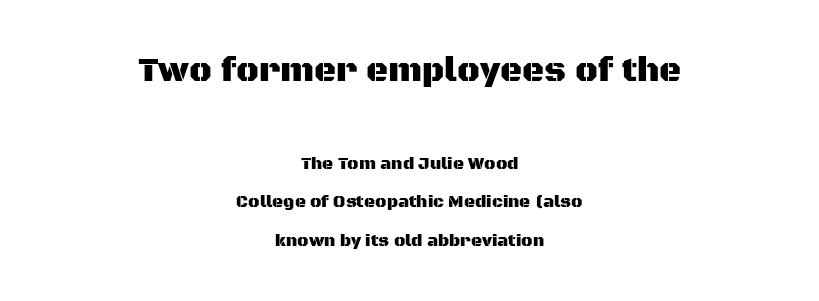
Descender tails drop into unmarked territory. Notice the wide empty band between every row — that's loose leading. Which of the two is more prominent by size? The first, at the top. This sample uses plain, unmodified letter spacing. Italic: no, the glyphs are upright roman. A typesetter would label this face a sans.
